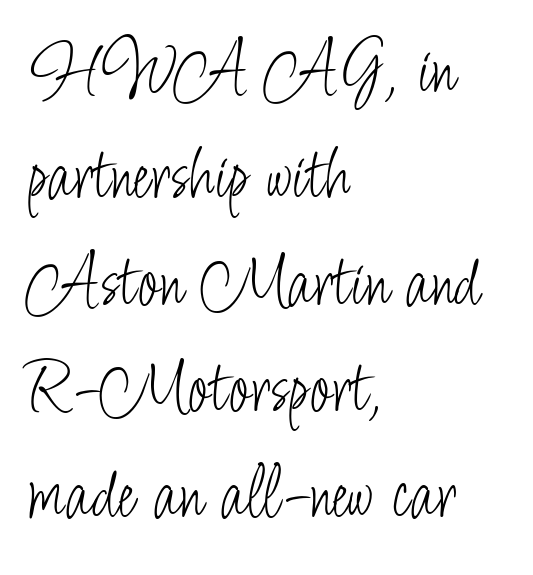
The image shows 77 px light, condensed sans-serif type; set left-aligned, normal line spacing (1.38x), normal letter spacing, not underlined; low stroke contrast and a small x-height.
